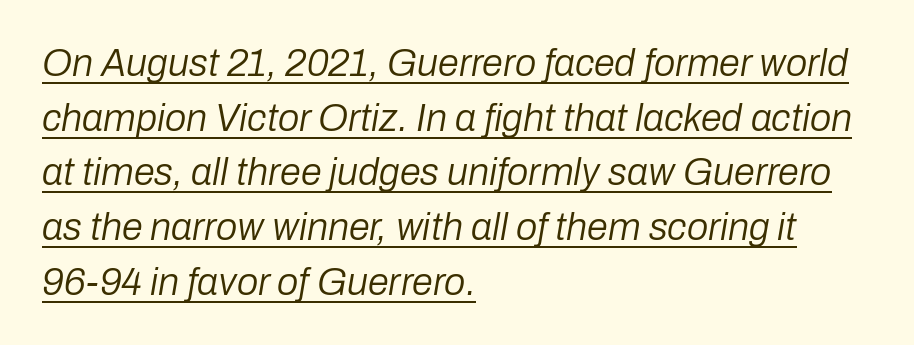
The image shows 38 px regular-weight type, italic (leaning right); set left-aligned, normal line spacing (1.44x), normal letter spacing, underlined; low stroke contrast and a medium x-height.
